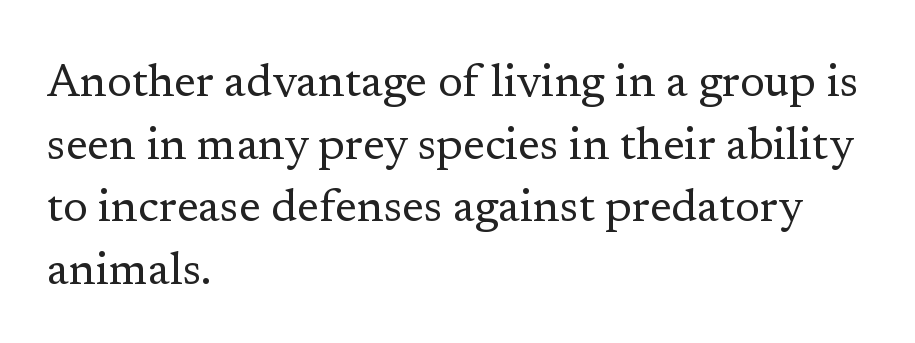
Q: Is the text bold? A: No.
Q: Is the text italic (slanted)? A: No, it is upright.
Q: Is the typeface a serif or a sans-serif typeface? A: Serif.
Q: Is the text underlined? A: No.
Q: How is the paragraph aligned? A: Left-aligned.
Q: Is the spacing between letters normal or unusually wide? A: Normal.
Q: Is the spacing between lines tight, normal or loose? A: Normal.
Q: Width (condensed, normal, or wide)? A: Normal.
Q: Stroke contrast? A: Low.
Q: x-height? A: Medium.
Q: Monospaced? A: No.
